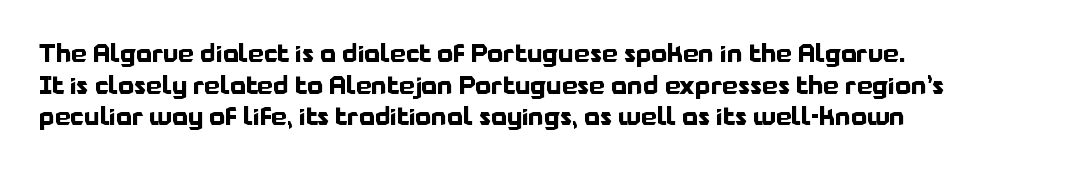
Short and long lines alike share a common starting point at left. The vertical gap from one line to the next is medium. Does the lettering tilt? It doesn't — this is upright. Underline: absent. The tracking reads as untouched default to a designer's eye. Chunky letters — that's bold for sure.
